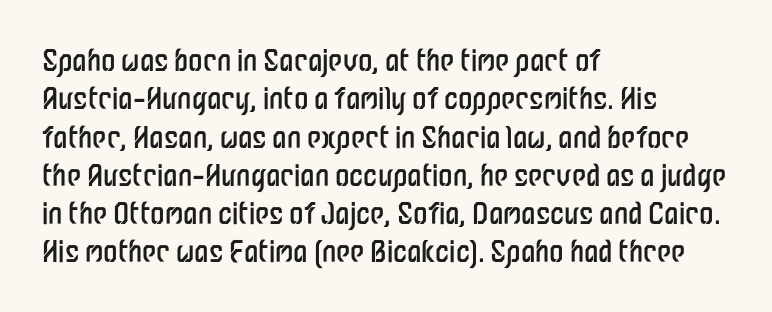
Characters follow at the spacing the type designer built in. Looks like regular typesetting: each glyph gets only the width it needs. Line spacing here is normal. Reading down the block, your eye returns to a fixed left position each line. Quick note: not italic, upright.
